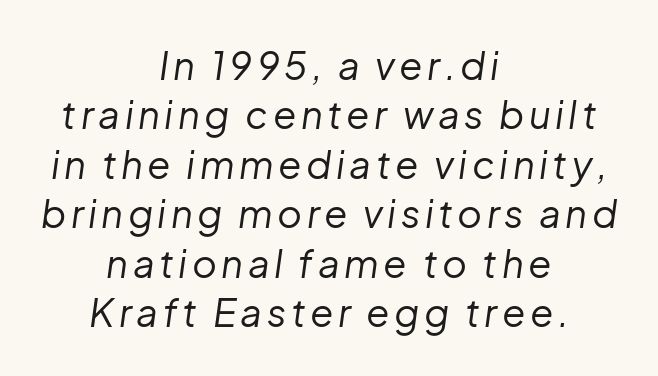
Heft: none added — not bold. Leftover space on each line is divided equally before and after the words. If you measured baseline to baseline, you'd find a middling distance. Do the characters align in a grid? No, the font is proportional. Italic: yes, the glyphs are oblique. The space directly below the letters is spotless.
